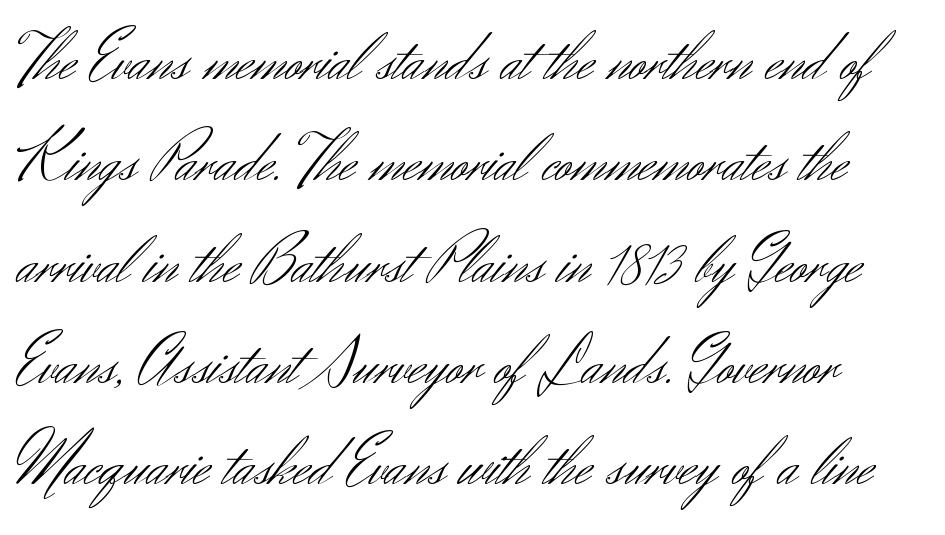
This sample has the flowing, uneven cadence of proportional lettering. Where is the straight margin? On the left. Are there feet on the stems? There aren't — it's a sans. Letters rest on an invisible, unmarked baseline. Heft: none added — not bold.
